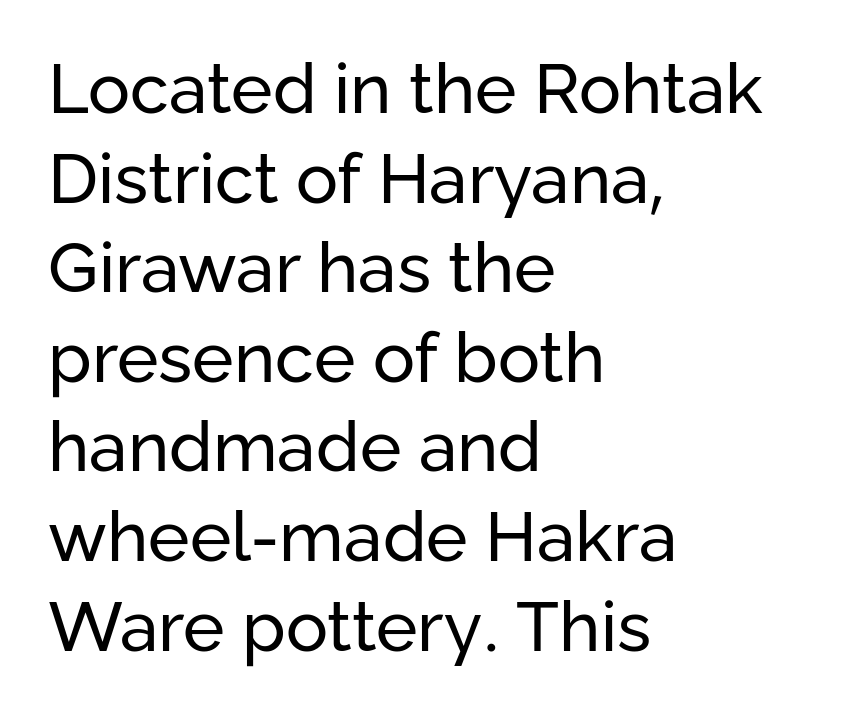
This sample has the flowing, uneven cadence of proportional lettering. In terms of letterform style, serifs are entirely absent. Compared with a typical body face, this is equally light or lighter still. The foot of each line stays bare and open. Left-aligned paragraph, ragged on the right.
